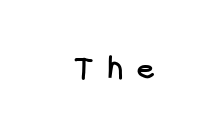
{"serif": "no", "italic": "no", "width": "condensed", "stroke_contrast": "low", "x_height": "large", "monospaced": "no", "underline": "no", "letter_spacing": "wide", "letter_spacing_em": 0.42, "glyph_px": 31}
